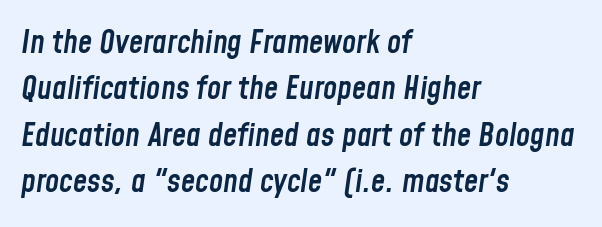
{"italic": "yes", "lean": "right", "slant_degrees": 8, "bold": "semi", "weight": "semibold", "width": "condensed", "stroke_contrast": "low", "x_height": "medium", "monospaced": "no", "underline": "no", "align": "left", "line_spacing": "normal", "line_spacing_ratio": 1.45, "letter_spacing": "normal", "letter_spacing_em": 0.0, "glyph_px": 32}
